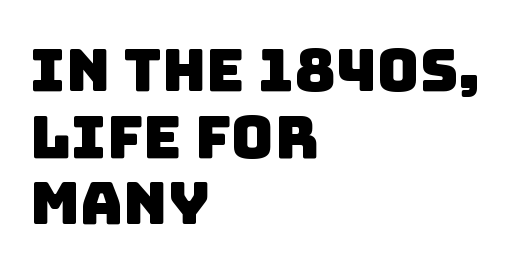
Q: Is the typeface a serif or a sans-serif typeface? A: Sans-serif.
Q: Is the text underlined? A: No.
Q: How is the paragraph aligned? A: Left-aligned.
Q: Is the spacing between letters normal or unusually wide? A: Normal.
Q: Is the spacing between lines tight, normal or loose? A: Tight.
Q: Width (condensed, normal, or wide)? A: Normal.
Q: Stroke contrast? A: Low.
Q: x-height? A: Large.
Q: Monospaced? A: No.
